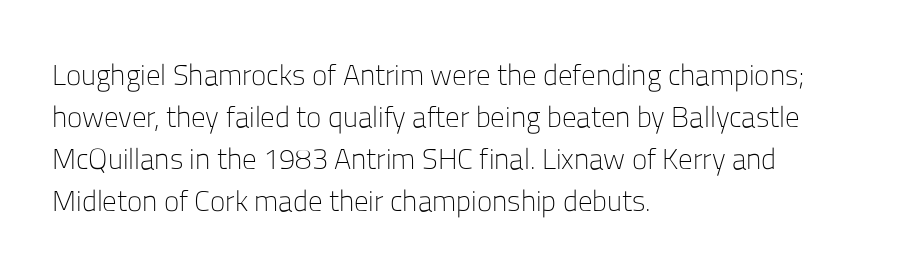
Q: Is the text bold? A: No.
Q: Is the text italic (slanted)? A: No, it is upright.
Q: Is the typeface a serif or a sans-serif typeface? A: Sans-serif.
Q: Is the text underlined? A: No.
Q: How is the paragraph aligned? A: Left-aligned.
Q: Is the spacing between letters normal or unusually wide? A: Normal.
Q: Is the spacing between lines tight, normal or loose? A: Normal.
Q: Width (condensed, normal, or wide)? A: Normal.
Q: Stroke contrast? A: Low.
Q: x-height? A: Medium.
Q: Monospaced? A: No.
